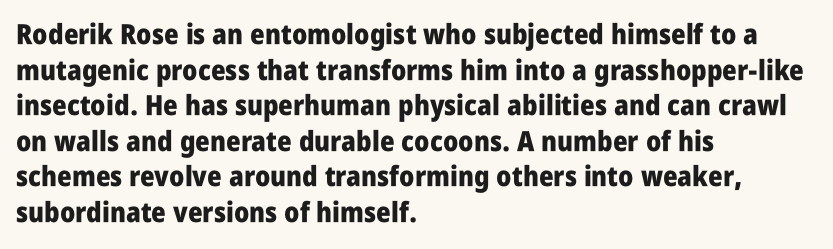
Q: Is the text bold? A: Yes.
Q: Is the text italic (slanted)? A: No, it is upright.
Q: Is the typeface a serif or a sans-serif typeface? A: Sans-serif.
Q: Is the text underlined? A: No.
Q: How is the paragraph aligned? A: Left-aligned.
Q: Is the spacing between letters normal or unusually wide? A: Normal.
Q: Is the spacing between lines tight, normal or loose? A: Normal.
Q: Width (condensed, normal, or wide)? A: Condensed.
Q: Stroke contrast? A: Low.
Q: x-height? A: Large.
Q: Monospaced? A: No.
